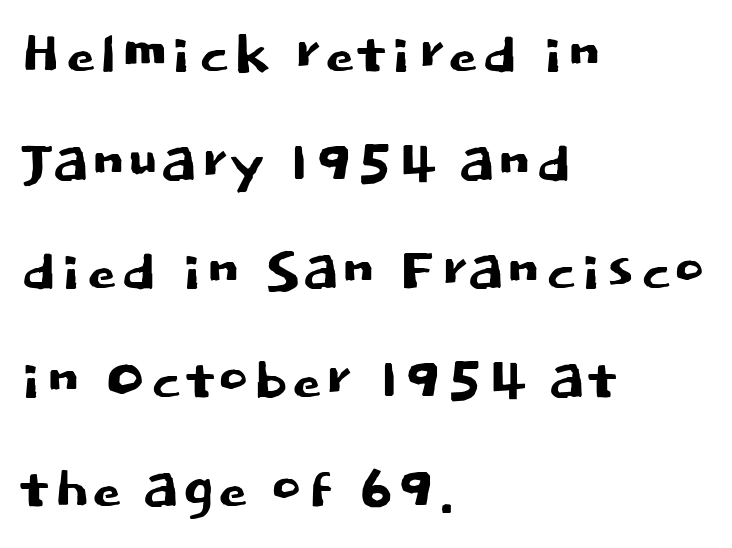
{"serif": "no", "italic": "no", "width": "normal", "stroke_contrast": "low", "x_height": "large", "monospaced": "no", "underline": "no", "align": "left", "line_spacing": "normal", "line_spacing_ratio": 1.43, "letter_spacing": "normal", "letter_spacing_em": 0.0, "glyph_px": 76}
